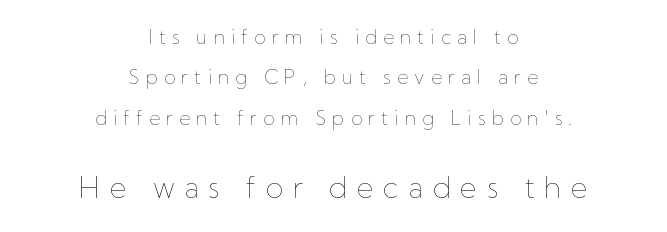
Only glyphs here, with clear space below each row. Regarding leading, the lines here are spaced well apart. Compare the two chunks: the lower has the greater cap height. The lettering holds an erect, upright posture throughout. You could not count columns in this text — the font is proportionally spaced. Compared with typical body copy, the letter spacing here is much looser.
